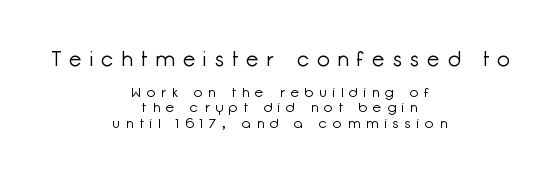
{"italic": "no", "bold": "no", "underline": "no", "align": "center", "line_spacing": "tight", "line_spacing_ratio": 1.1, "letter_spacing": "wide", "letter_spacing_em": 0.44, "larger_block": "first", "size_ratio": 1.43, "glyph_px": 20}
